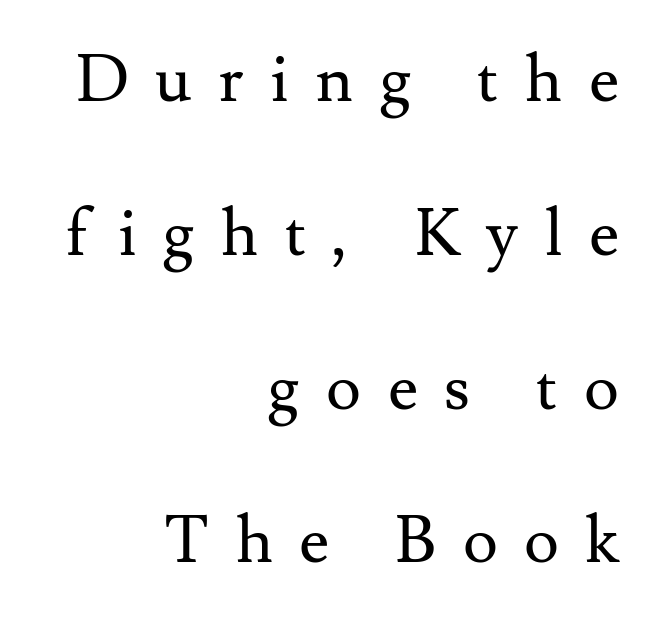
The image shows 66 px regular-weight serif type, upright; set right-aligned, loose line spacing (2.33x), unusually wide letter spacing (+0.4 em), not underlined; medium stroke contrast and a small x-height.
